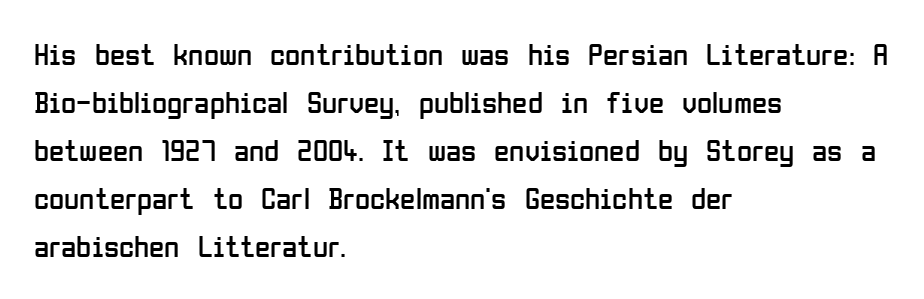
The image shows 31 px regular-weight, condensed sans-serif type, upright; set left-aligned, normal line spacing (1.55x), normal letter spacing, not underlined; low stroke contrast and a medium x-height.
